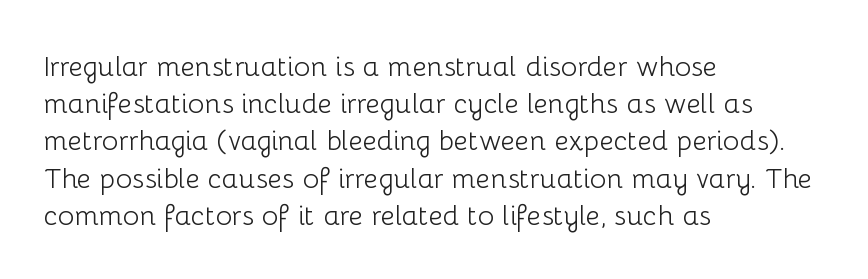
Q: Is the text bold? A: No.
Q: Is the text italic (slanted)? A: No, it is upright.
Q: Is the typeface a serif or a sans-serif typeface? A: Sans-serif.
Q: Is the text underlined? A: No.
Q: How is the paragraph aligned? A: Left-aligned.
Q: Is the spacing between letters normal or unusually wide? A: Normal.
Q: Is the spacing between lines tight, normal or loose? A: Normal.
Q: Width (condensed, normal, or wide)? A: Normal.
Q: Stroke contrast? A: Low.
Q: x-height? A: Medium.
Q: Monospaced? A: No.
